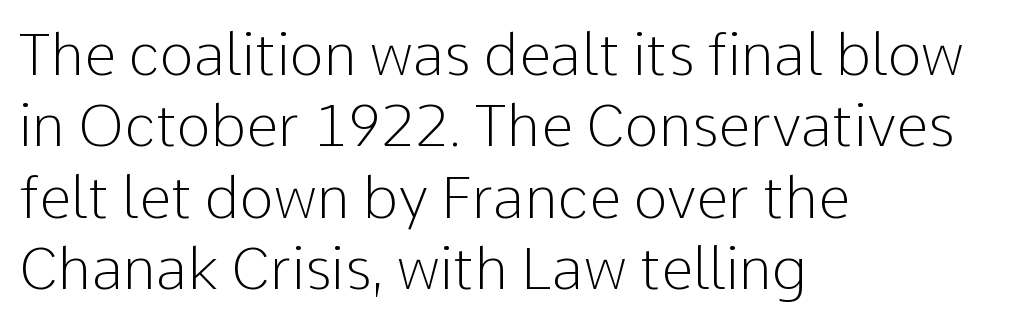
{"serif": "no", "italic": "no", "bold": "no", "weight": "light", "width": "normal", "stroke_contrast": "low", "x_height": "medium", "monospaced": "no", "underline": "no", "align": "left", "line_spacing_ratio": 1.23, "letter_spacing": "normal", "letter_spacing_em": 0.0, "glyph_px": 58}
